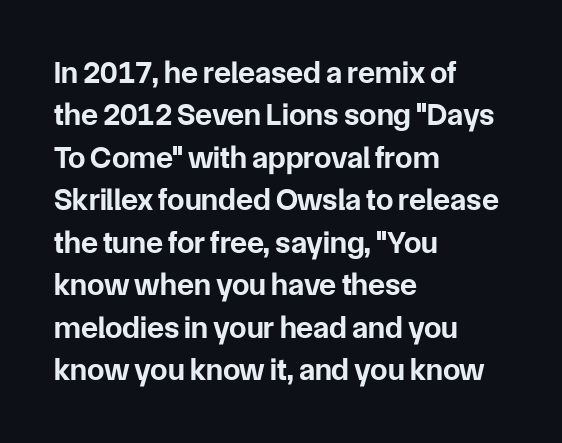
Q: Is the text bold? A: Yes.
Q: Is the text italic (slanted)? A: No, it is upright.
Q: Is the typeface a serif or a sans-serif typeface? A: Sans-serif.
Q: Is the text underlined? A: No.
Q: How is the paragraph aligned? A: Left-aligned.
Q: Is the spacing between letters normal or unusually wide? A: Normal.
Q: Is the spacing between lines tight, normal or loose? A: Normal.
Q: Width (condensed, normal, or wide)? A: Normal.
Q: Stroke contrast? A: Low.
Q: x-height? A: Medium.
Q: Monospaced? A: No.
